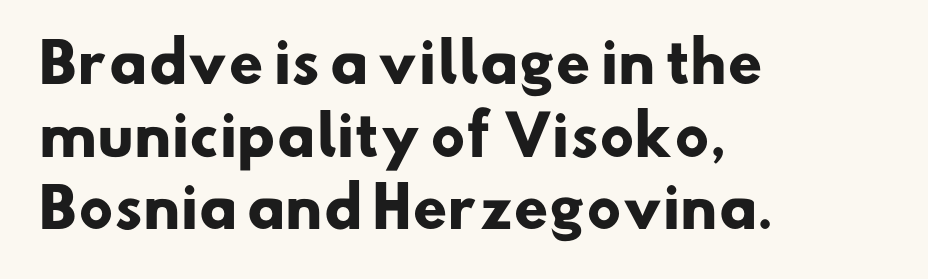
The image shows 55 px heavy sans-serif type; set left-aligned, normal line spacing (1.32x), normal letter spacing, not underlined; low stroke contrast and a small x-height.
